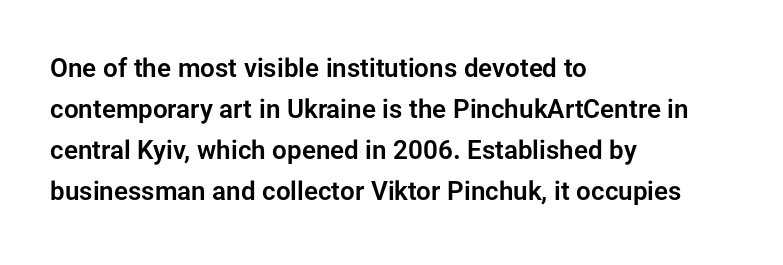
Descenders hang freely into open space. The font's upright variant was chosen for this text. Alignment: flush left. Leading: standard. The letterforms sit shoulder to shoulder at normal distance.
